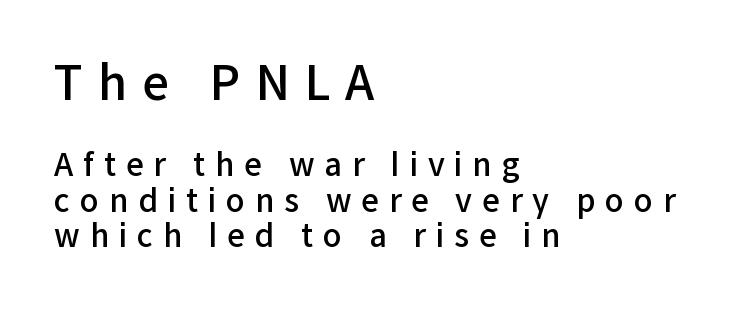
Q: Is the text bold? A: Semi-bold.
Q: Is the text italic (slanted)? A: No, it is upright.
Q: Is the typeface a serif or a sans-serif typeface? A: Sans-serif.
Q: Is the text underlined? A: No.
Q: How is the paragraph aligned? A: Left-aligned.
Q: Is the spacing between letters normal or unusually wide? A: Unusually wide.
Q: Is the spacing between lines tight, normal or loose? A: Tight.
Q: Which block of text is set in a larger size, the first (top) or the second (bottom)? A: The first (top) one.
Q: Width (condensed, normal, or wide)? A: Normal.
Q: Stroke contrast? A: Low.
Q: x-height? A: Medium.
Q: Monospaced? A: No.
